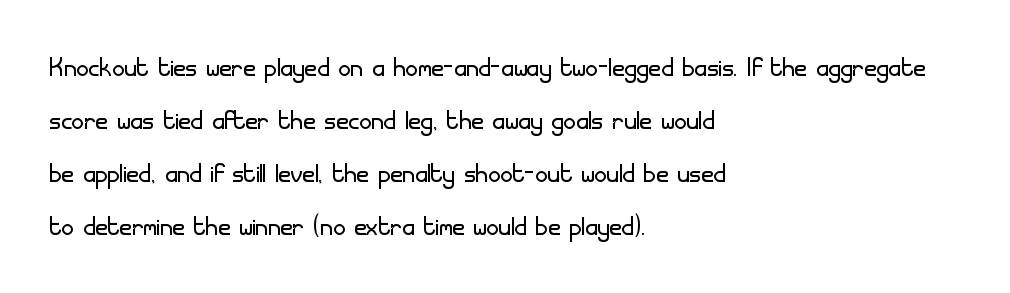
{"serif": "no", "italic": "no", "bold": "no", "weight": "light", "width": "normal", "stroke_contrast": "low", "x_height": "small", "monospaced": "no", "underline": "no", "align": "left", "line_spacing": "normal", "line_spacing_ratio": 1.56, "letter_spacing": "normal", "letter_spacing_em": 0.0, "glyph_px": 34}
